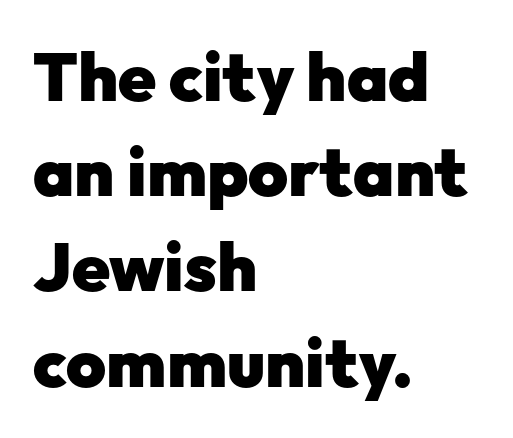
Underline: absent. Standard letterfit; no display-style spreading of the glyphs. The compositor pushed each line to the left boundary. Unlike a traditional serif, this face leaves its strokes unadorned.
